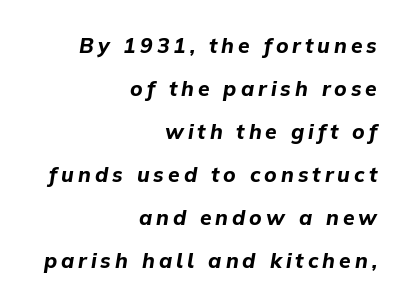
{"italic": "yes", "lean": "right", "slant_degrees": 9, "bold": "yes", "underline": "no", "align": "right", "line_spacing": "loose", "line_spacing_ratio": 2.05, "glyph_px": 21}
